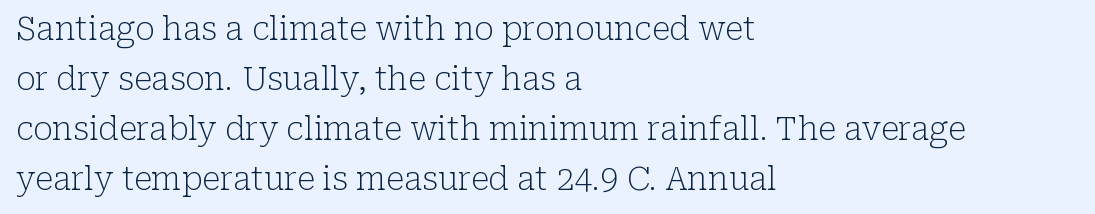
Is this a fixed-width face? No — the glyphs have proportional, varying widths. No extra ink here — the face is not bold. The words here are not underlined. One-word summary of the alignment: left. No extra tracking has been applied to these lines.
